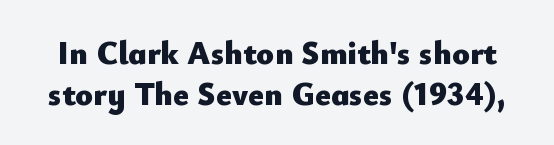
The image shows 33 px heavy sans-serif type, upright; set normal line spacing (1.25x), normal letter spacing, not underlined; low stroke contrast and a small x-height.
